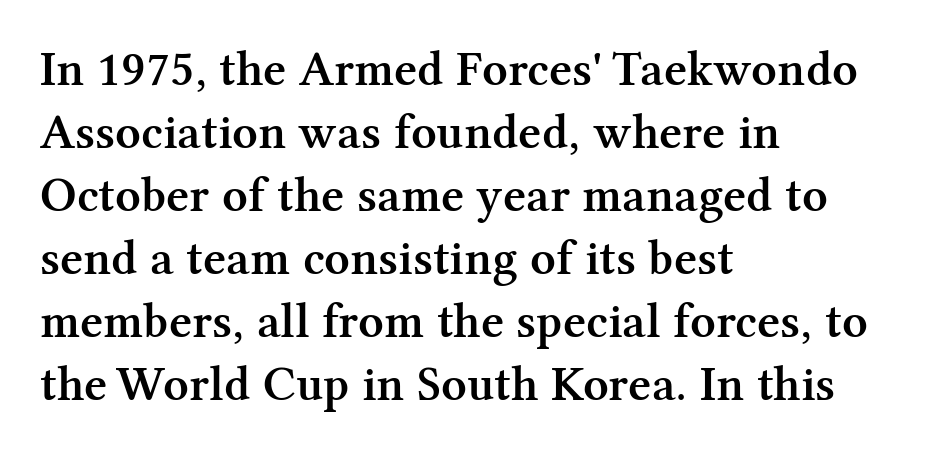
Q: Is the text bold? A: Semi-bold.
Q: Is the text italic (slanted)? A: No, it is upright.
Q: Is the typeface a serif or a sans-serif typeface? A: Serif.
Q: Is the text underlined? A: No.
Q: How is the paragraph aligned? A: Left-aligned.
Q: Is the spacing between letters normal or unusually wide? A: Normal.
Q: Is the spacing between lines tight, normal or loose? A: Normal.
Q: Width (condensed, normal, or wide)? A: Normal.
Q: Stroke contrast? A: Medium.
Q: x-height? A: Medium.
Q: Monospaced? A: No.
